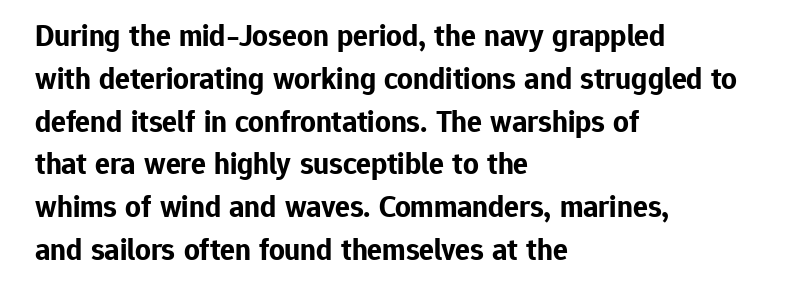
Q: Is the text bold? A: Yes.
Q: Is the text italic (slanted)? A: No, it is upright.
Q: Is the typeface a serif or a sans-serif typeface? A: Sans-serif.
Q: Is the text underlined? A: No.
Q: How is the paragraph aligned? A: Left-aligned.
Q: Is the spacing between letters normal or unusually wide? A: Normal.
Q: Is the spacing between lines tight, normal or loose? A: Normal.
Q: Width (condensed, normal, or wide)? A: Normal.
Q: Stroke contrast? A: Low.
Q: x-height? A: Medium.
Q: Monospaced? A: No.
